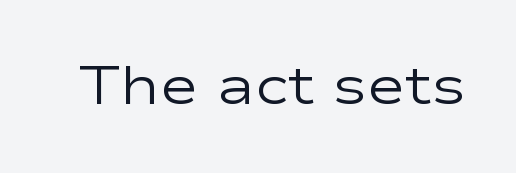
The image shows 53 px regular-weight, wide sans-serif type, upright; set normal letter spacing, not underlined; low stroke contrast and a medium x-height.
